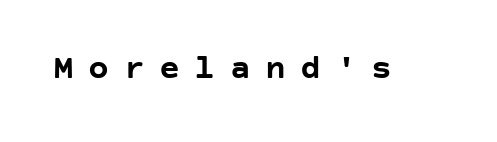
The image shows 35 px semibold sans-serif type, upright; set unusually wide letter spacing (+0.41 em), not underlined; low stroke contrast and a large x-height.
